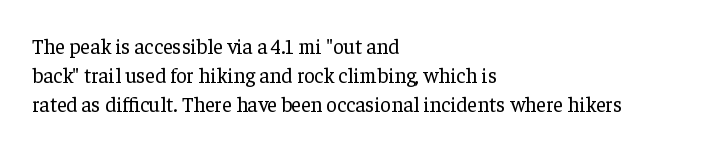
Q: Is the text bold? A: No.
Q: Is the text italic (slanted)? A: No, it is upright.
Q: Is the text underlined? A: No.
Q: How is the paragraph aligned? A: Left-aligned.
Q: Is the spacing between letters normal or unusually wide? A: Normal.
Q: Is the spacing between lines tight, normal or loose? A: Normal.
